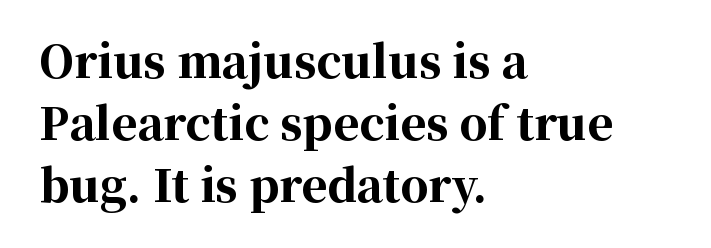
The image shows 44 px bold serif type, upright; set left-aligned, normal line spacing (1.41x), normal letter spacing, not underlined; high stroke contrast and a medium x-height.
